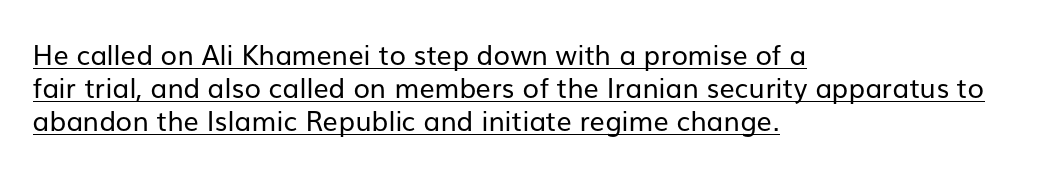
If you drew a line through each stem, it would be perfectly vertical. Spacing between characters is what you'd get straight out of the box. This reads as an unemphasized weight, regular at the heaviest. The paragraph shown leans on its left margin. The glyphs are accompanied by a horizontal stroke just below them.
